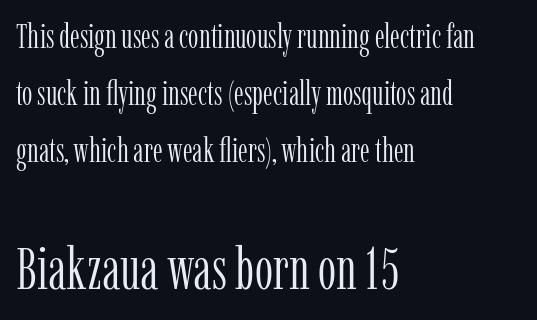
{"serif": "yes", "italic": "no", "bold": "no", "weight": "light", "width": "condensed", "stroke_contrast": "low", "x_height": "medium", "monospaced": "no", "underline": "no", "align": "left", "line_spacing_ratio": 1.72, "letter_spacing": "normal", "letter_spacing_em": 0.0, "larger_block": "second", "size_ratio": 1.76, "glyph_px": 58}
